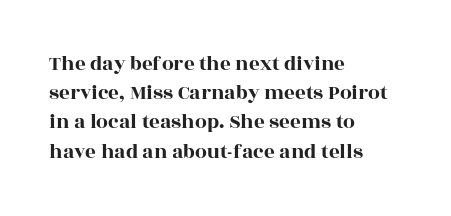
Q: Is the text italic (slanted)? A: No, it is upright.
Q: Is the text underlined? A: No.
Q: How is the paragraph aligned? A: Left-aligned.
Q: Is the spacing between letters normal or unusually wide? A: Normal.
Q: Is the spacing between lines tight, normal or loose? A: Normal.
